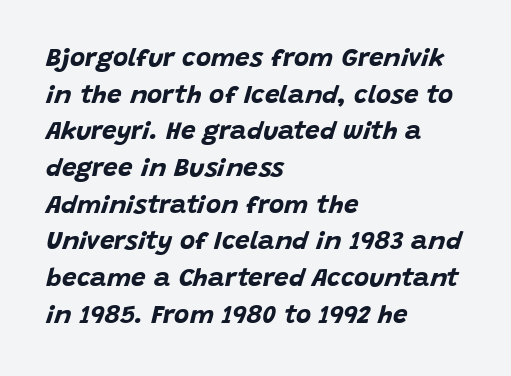
The image shows 26 px bold type, italic (leaning right); set left-aligned, normal line spacing (1.41x), normal letter spacing, not underlined.
